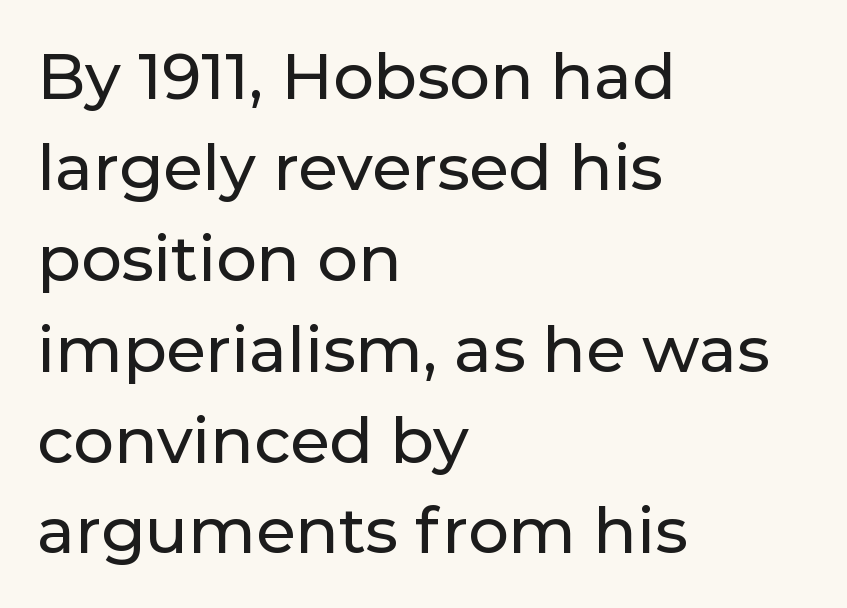
The image shows 64 px sans-serif type, upright; set left-aligned, normal line spacing (1.42x), normal letter spacing, not underlined; low stroke contrast and a medium x-height.
